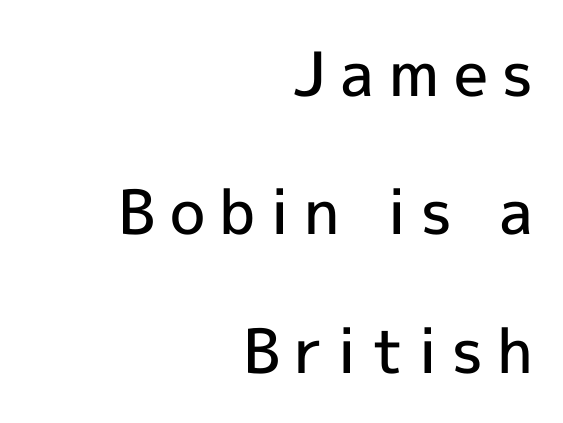
{"serif": "no", "italic": "no", "bold": "semi", "weight": "semibold", "width": "normal", "x_height": "medium", "monospaced": "no", "underline": "no", "align": "right", "line_spacing": "loose", "line_spacing_ratio": 2.27, "letter_spacing": "wide", "letter_spacing_em": 0.24, "glyph_px": 61}
